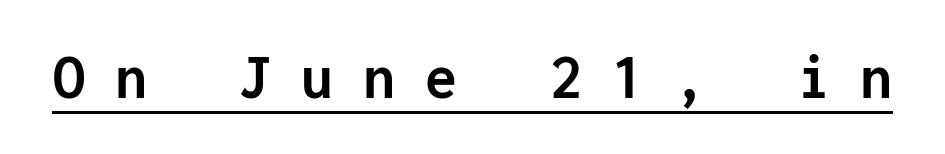
The image shows 64 px semibold sans-serif type, upright, monospaced; set unusually wide letter spacing (+0.47 em), underlined; low stroke contrast and a medium x-height.
